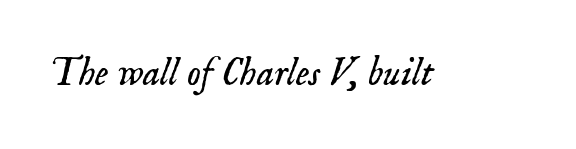
{"serif": "yes", "italic": "yes", "lean": "right", "slant_degrees": 18, "bold": "no", "weight": "light", "width": "normal", "stroke_contrast": "low", "x_height": "small", "monospaced": "no", "underline": "no", "letter_spacing": "normal", "letter_spacing_em": 0.0, "glyph_px": 39}
